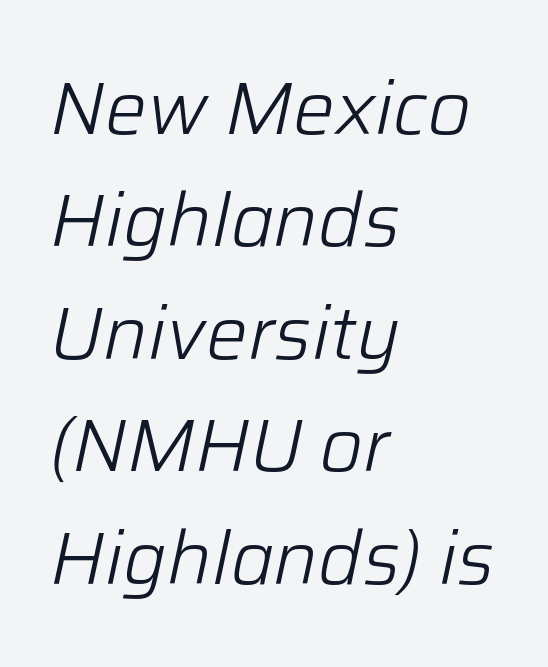
Compared with a typical body face, this is equally light or lighter still. The typesetter chose a ragged-right arrangement here. The passage shown is typed in a proportional face where columns would drift. Students, note that the glyphs here touch the page at normal intervals. An italicized treatment has been applied to the whole sample. A clean baseline with only descenders dipping below it.
